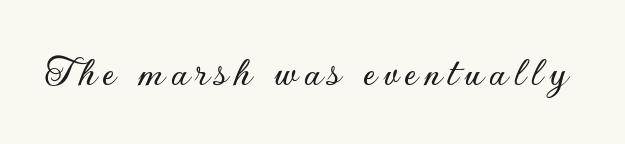
A clean baseline with only descenders dipping below it. This rendering employs a face without finishing strokes, i.e., a sans-serif. You could not count columns in this text — the font is proportionally spaced.
